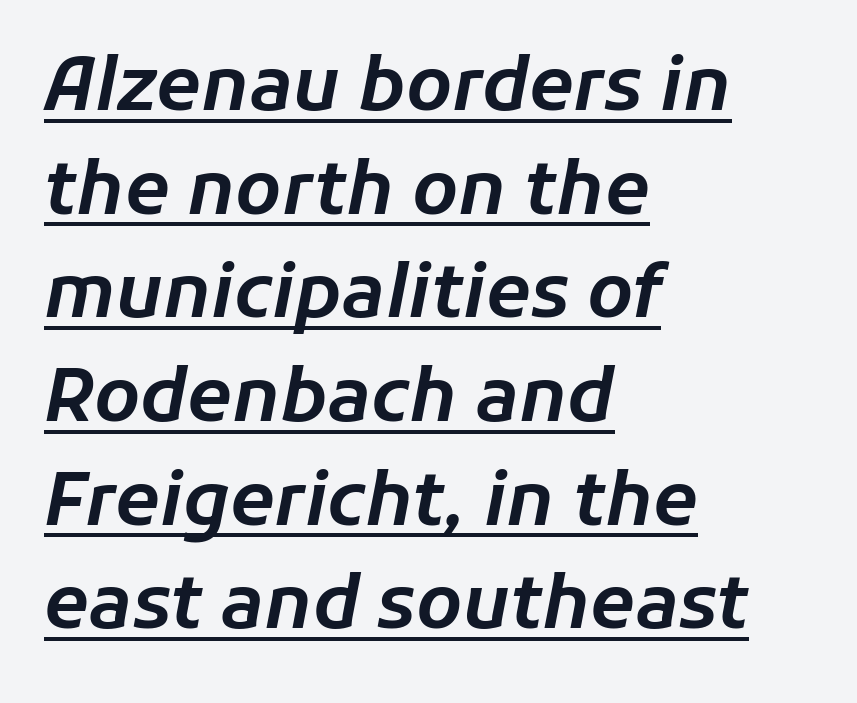
The image shows 73 px text type, italic (leaning right); set left-aligned, normal line spacing (1.42x), normal letter spacing, underlined; low stroke contrast and a medium x-height.
